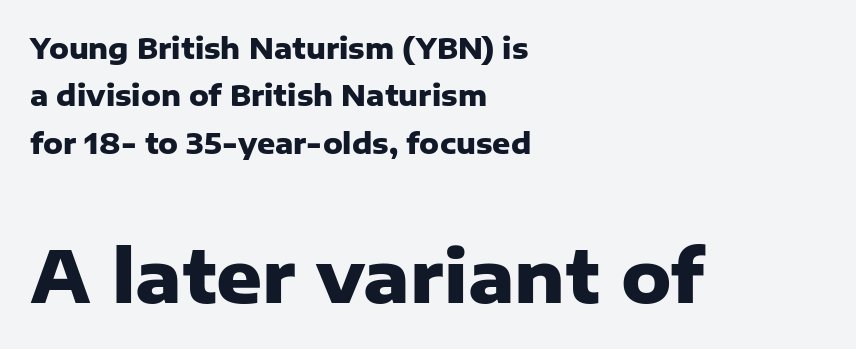
{"serif": "no", "italic": "no", "bold": "yes", "weight": "heavy", "width": "normal", "stroke_contrast": "low", "x_height": "medium", "monospaced": "no", "underline": "no", "align": "left", "line_spacing": "normal", "line_spacing_ratio": 1.69, "letter_spacing": "normal", "letter_spacing_em": 0.0, "larger_block": "second", "size_ratio": 2.54, "glyph_px": 71}
